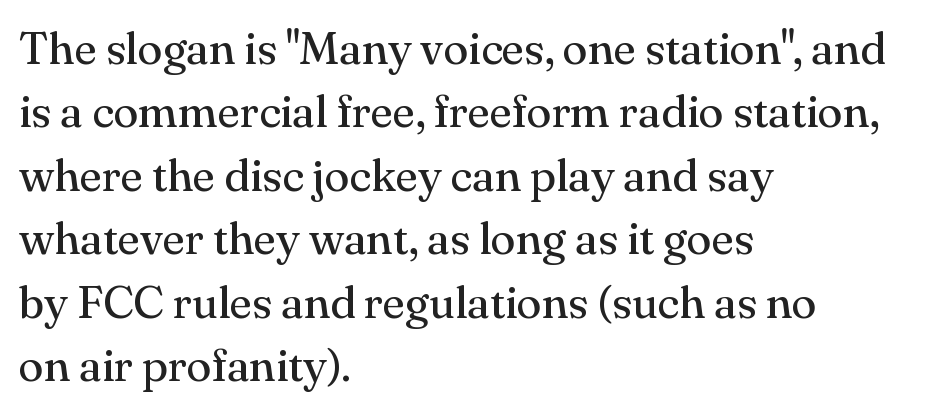
Q: Is the text bold? A: No.
Q: Is the text italic (slanted)? A: No, it is upright.
Q: Is the typeface a serif or a sans-serif typeface? A: Serif.
Q: Is the text underlined? A: No.
Q: How is the paragraph aligned? A: Left-aligned.
Q: Is the spacing between letters normal or unusually wide? A: Normal.
Q: Is the spacing between lines tight, normal or loose? A: Normal.
Q: Width (condensed, normal, or wide)? A: Normal.
Q: Stroke contrast? A: Medium.
Q: x-height? A: Small.
Q: Monospaced? A: No.
